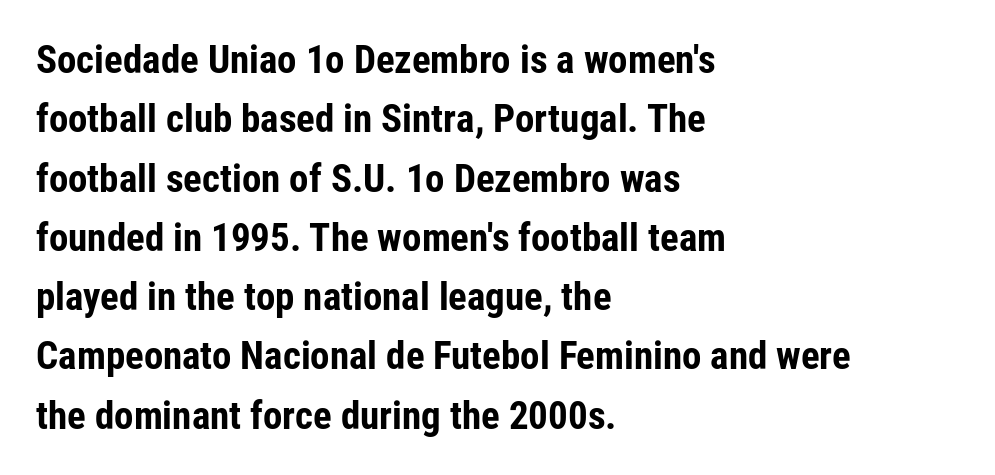
The image shows 39 px bold, condensed sans-serif type, upright; set left-aligned, normal line spacing (1.52x), normal letter spacing, not underlined; low stroke contrast and a medium x-height.
